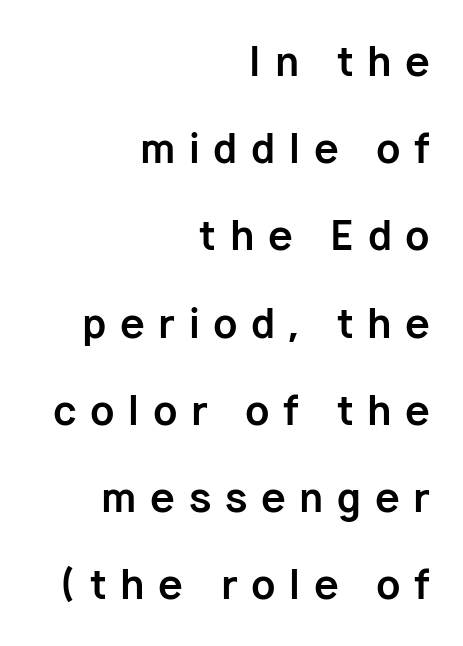
It's the straight-up-and-down kind of type. The strip under each line holds only bare page. The designer went with a sans here, leaving each stem footless. Does the weight exceed regular? Yes, all the way to bold.
